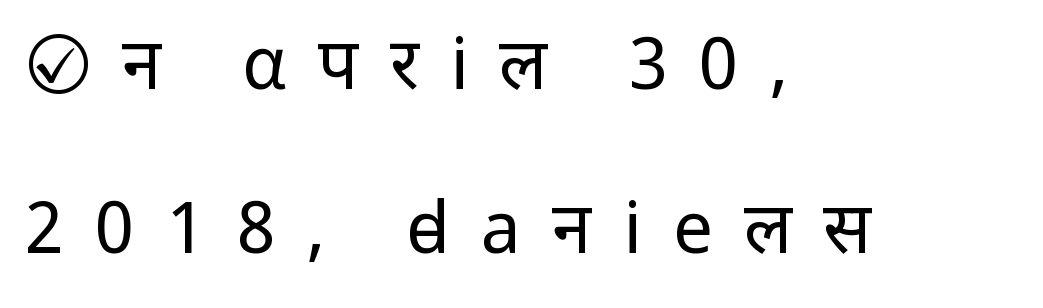
{"serif": "no", "italic": "no", "bold": "no", "weight": "regular", "width": "normal", "stroke_contrast": "low", "x_height": "medium", "monospaced": "no", "underline": "no", "align": "left", "line_spacing": "loose", "line_spacing_ratio": 2.31, "letter_spacing": "wide", "letter_spacing_em": 0.44, "glyph_px": 71}
